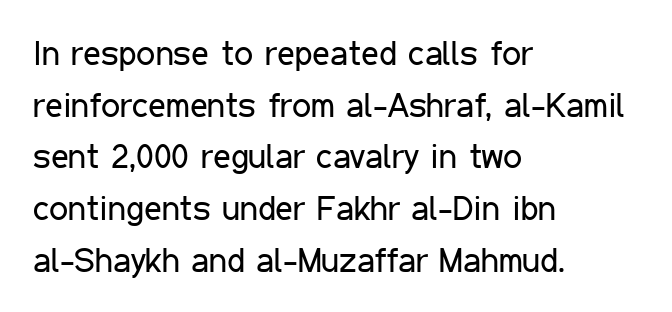
Does the leading feel generous? No, just average. The strokes carry an ordinary text weight at most. The rendering keeps characters at their native spacing. The axis of the letterforms is exactly vertical. The area under the type is left untouched. What kind of face is this? One without serifs — a sans.
